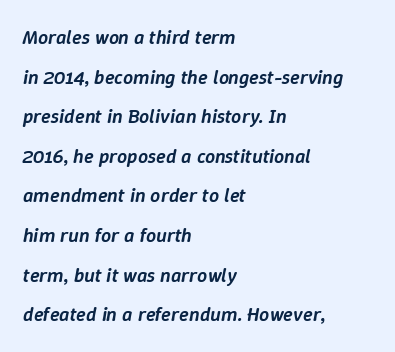
These lines are set flush left with a ragged right edge. You could fit nearly another row in the gap between these rows. Notice the strokes are somewhat thickened but not fully heavy: this is a semibold. The axis of the letterforms is tilted away from vertical. Compared with typical body copy, the letter spacing here is the same.
